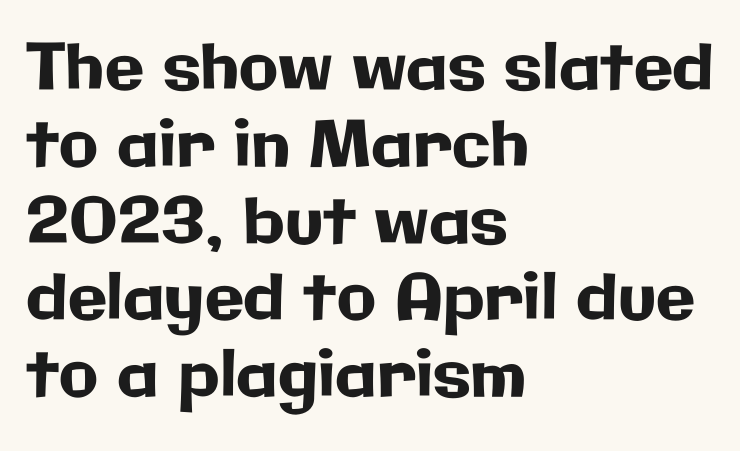
Q: Is the text italic (slanted)? A: No, it is upright.
Q: Is the typeface a serif or a sans-serif typeface? A: Sans-serif.
Q: Is the text underlined? A: No.
Q: How is the paragraph aligned? A: Left-aligned.
Q: Is the spacing between letters normal or unusually wide? A: Normal.
Q: Width (condensed, normal, or wide)? A: Normal.
Q: Stroke contrast? A: Low.
Q: x-height? A: Medium.
Q: Monospaced? A: No.
